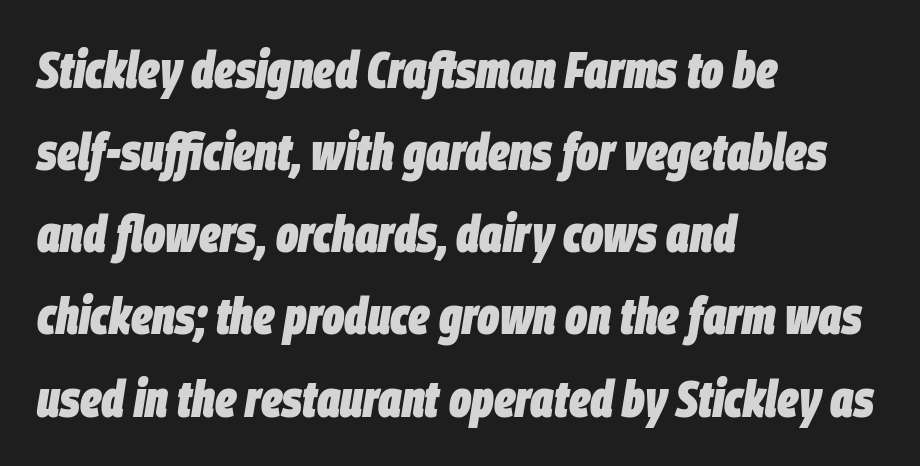
A classic flush-left, rag-right setting is used for this passage. On the weight axis this lands at bold, roughly 700. A typesetter would call this zero additional tracking. The strip under each line holds only bare page. The rows are spaced the way most documents space them.
